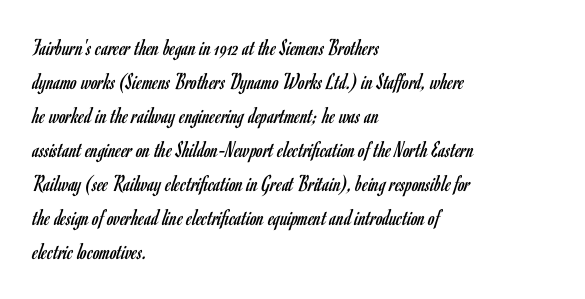
Q: Is the text bold? A: No.
Q: Is the text italic (slanted)? A: Yes.
Q: Is the text underlined? A: No.
Q: How is the paragraph aligned? A: Left-aligned.
Q: Is the spacing between letters normal or unusually wide? A: Normal.
Q: Is the spacing between lines tight, normal or loose? A: Normal.
